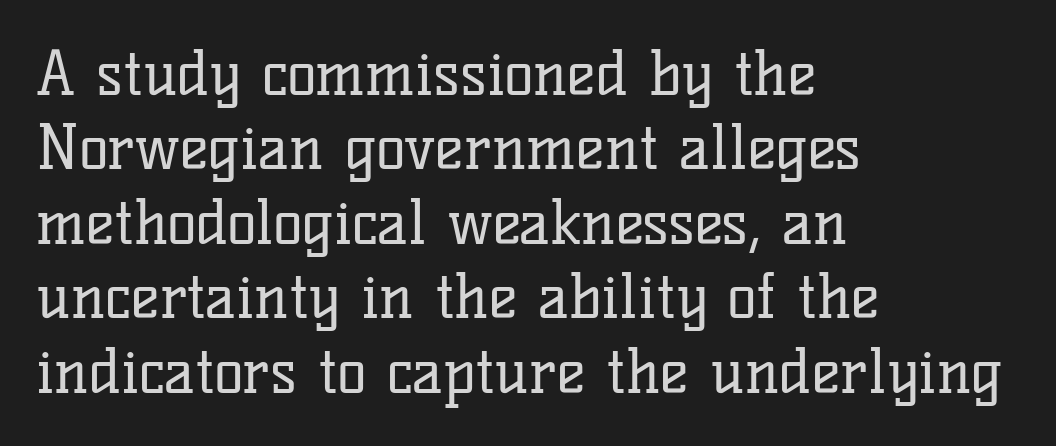
The image shows 61 px regular-weight serif type, upright; set left-aligned, line spacing 1.22x, normal letter spacing, not underlined; low stroke contrast and a medium x-height.
